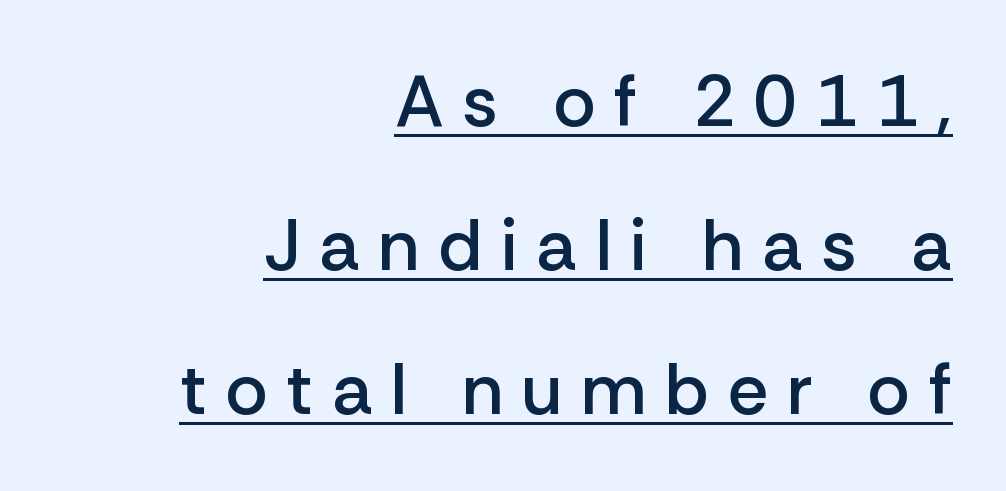
{"serif": "no", "italic": "no", "bold": "semi", "weight": "semibold", "width": "normal", "stroke_contrast": "low", "x_height": "medium", "monospaced": "no", "underline": "yes", "align": "right", "line_spacing": "loose", "line_spacing_ratio": 2.0, "letter_spacing": "wide", "letter_spacing_em": 0.26, "glyph_px": 72}
